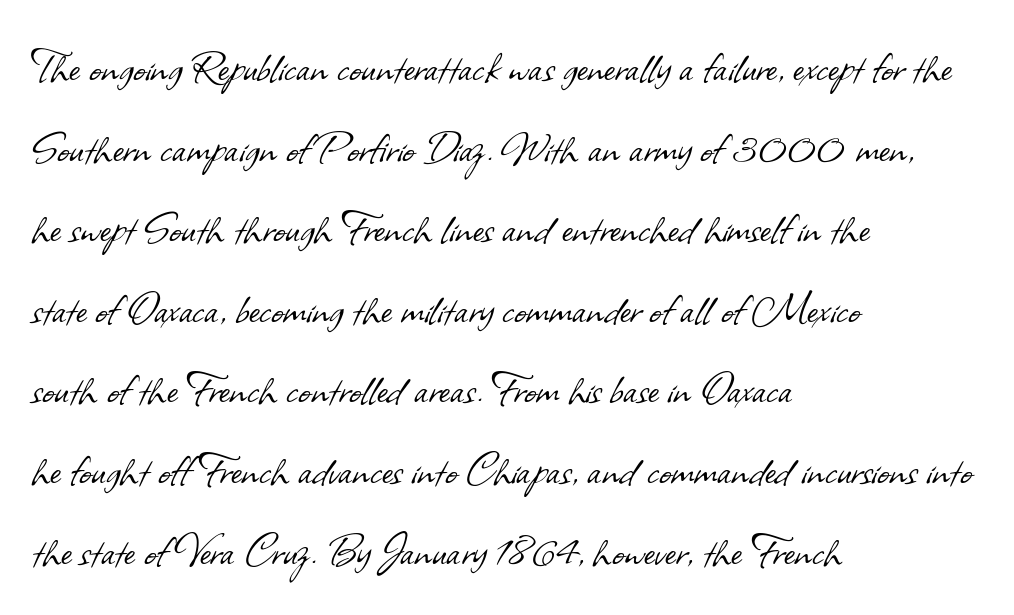
{"serif": "no", "bold": "no", "weight": "light", "width": "normal", "stroke_contrast": "low", "x_height": "small", "monospaced": "no", "underline": "no", "align": "left", "line_spacing": "normal", "line_spacing_ratio": 1.55, "letter_spacing": "normal", "letter_spacing_em": 0.0, "glyph_px": 52}
